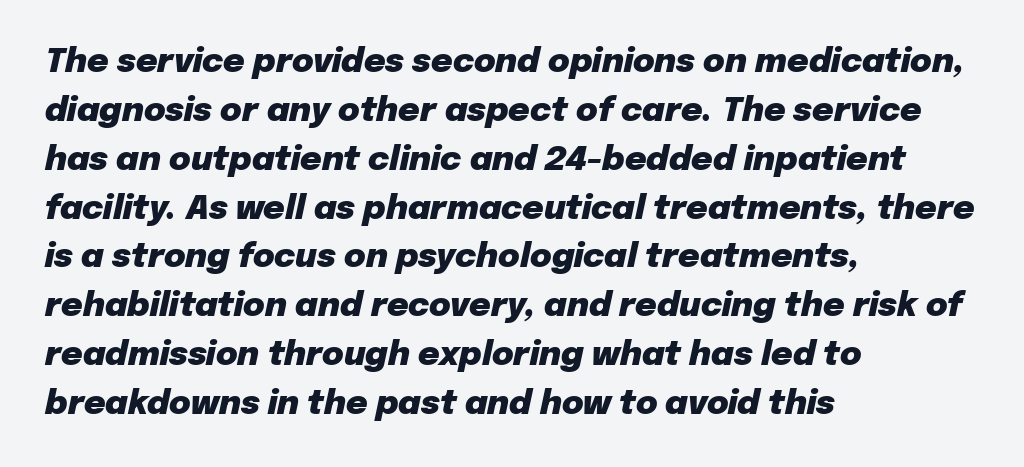
Q: Is the text bold? A: Yes.
Q: Is the text italic (slanted)? A: Yes, it leans right by about 12 degrees.
Q: Is the text underlined? A: No.
Q: How is the paragraph aligned? A: Left-aligned.
Q: Is the spacing between letters normal or unusually wide? A: Normal.
Q: Is the spacing between lines tight, normal or loose? A: Normal.
Q: Width (condensed, normal, or wide)? A: Normal.
Q: Stroke contrast? A: Low.
Q: x-height? A: Medium.
Q: Monospaced? A: No.
